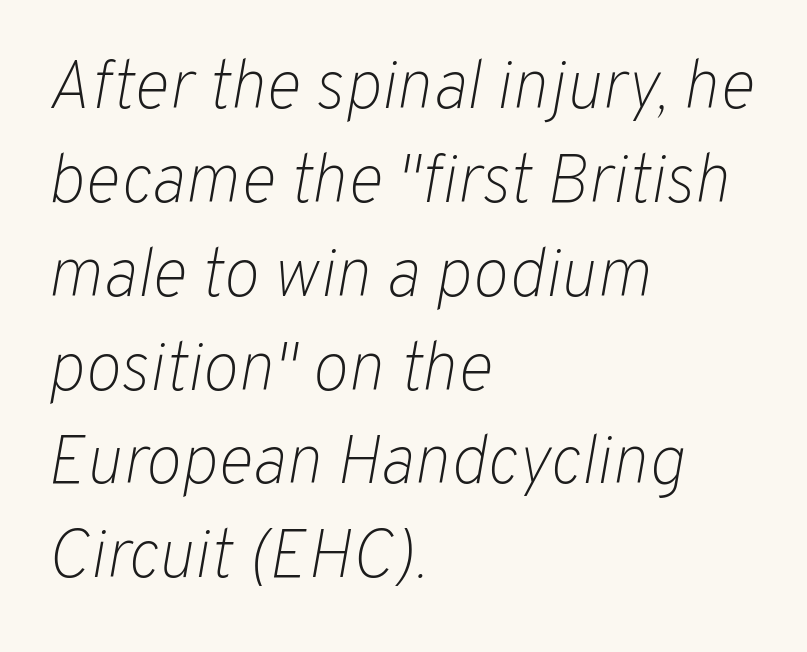
Compared with ordinary roman type, these characters are visibly tilted. Letter spacing: default. The strokes carry an ordinary text weight at most. Looks like regular typesetting: each glyph gets only the width it needs. Reading down the column, the eye jumps a familiar distance to each next line.
